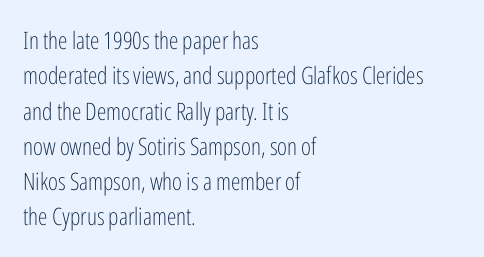
Q: Is the text bold? A: No.
Q: Is the text italic (slanted)? A: No, it is upright.
Q: Is the text underlined? A: No.
Q: How is the paragraph aligned? A: Left-aligned.
Q: Is the spacing between letters normal or unusually wide? A: Normal.
Q: Is the spacing between lines tight, normal or loose? A: Normal.
